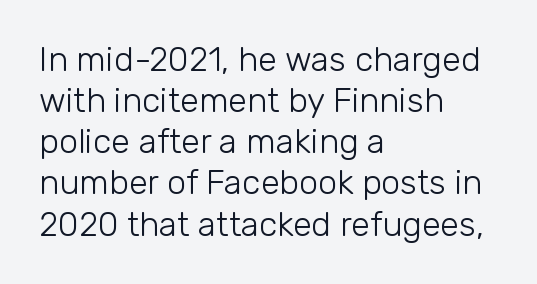
Serifs: no, the terminals of the letterforms are clean. The glyphs are unaccompanied by any horizontal stroke below them. The paragraph has a hard left edge and a soft right edge. Upright lettering throughout. These glyphs show unthickened strokes, regular width or finer.
